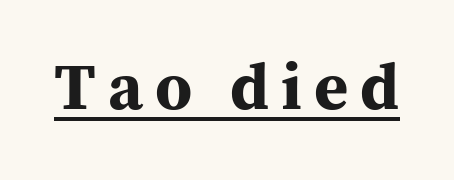
The glyphs have the mass of a bold cut. Do the characters align in a grid? No, the font is proportional. This is underlined copy, the kind a proofreader might mark for attention. A serif font was chosen for this passage.
